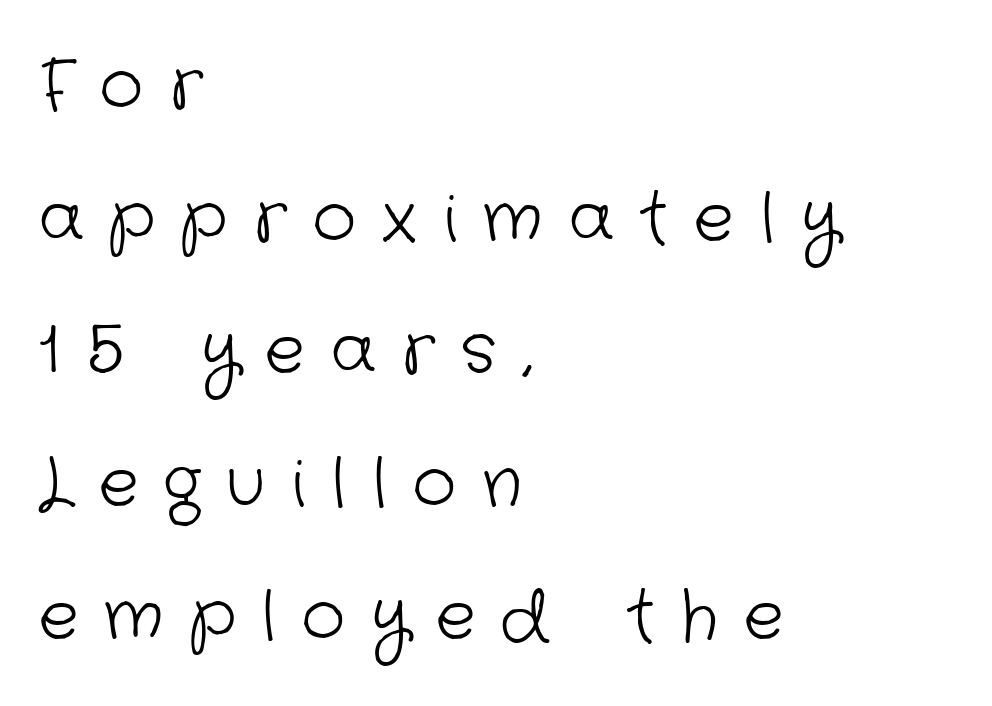
{"serif": "no", "bold": "no", "weight": "light", "width": "normal", "stroke_contrast": "low", "x_height": "medium", "monospaced": "no", "underline": "no", "align": "left", "line_spacing": "loose", "line_spacing_ratio": 1.98, "letter_spacing": "wide", "letter_spacing_em": 0.39, "glyph_px": 67}
